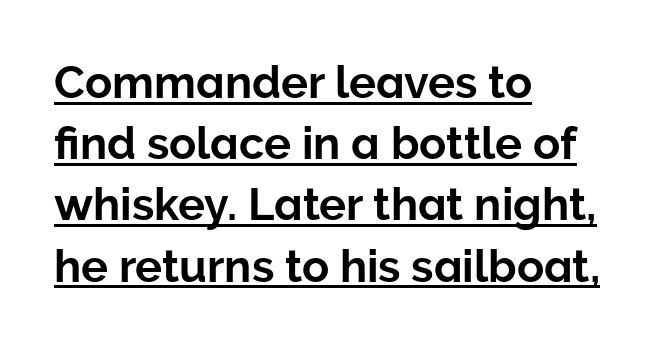
The image shows 45 px sans-serif type, upright; set left-aligned, normal line spacing (1.36x), normal letter spacing, underlined; low stroke contrast and a medium x-height.
